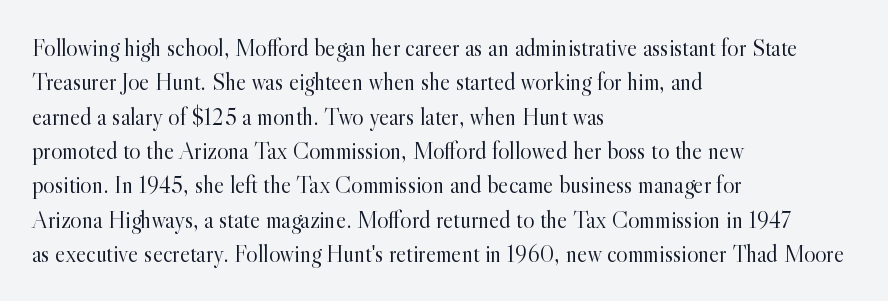
The image shows 24 px text type, upright; set left-aligned, normal line spacing (1.43x), normal letter spacing, not underlined.
